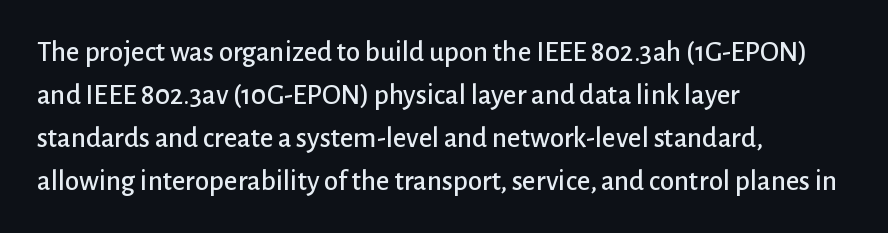
{"serif": "no", "italic": "no", "width": "normal", "stroke_contrast": "low", "x_height": "medium", "monospaced": "no", "underline": "no", "align": "left", "line_spacing": "normal", "line_spacing_ratio": 1.48, "letter_spacing": "normal", "letter_spacing_em": 0.0, "glyph_px": 29}
